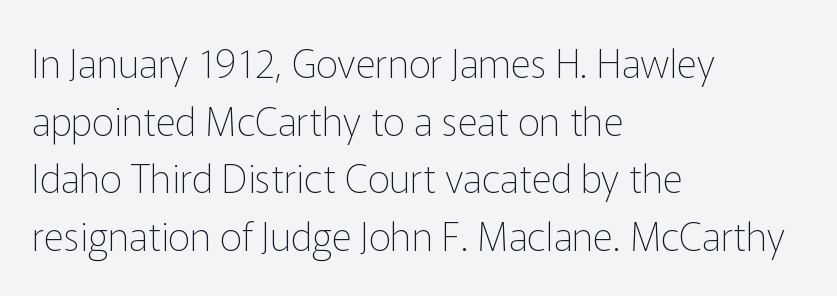
The designer left line spacing at the default. In terms of letterform style, serifs are entirely absent. The words here are not underlined. Each letter keeps its own natural width here, so spacing adapts to shape.
